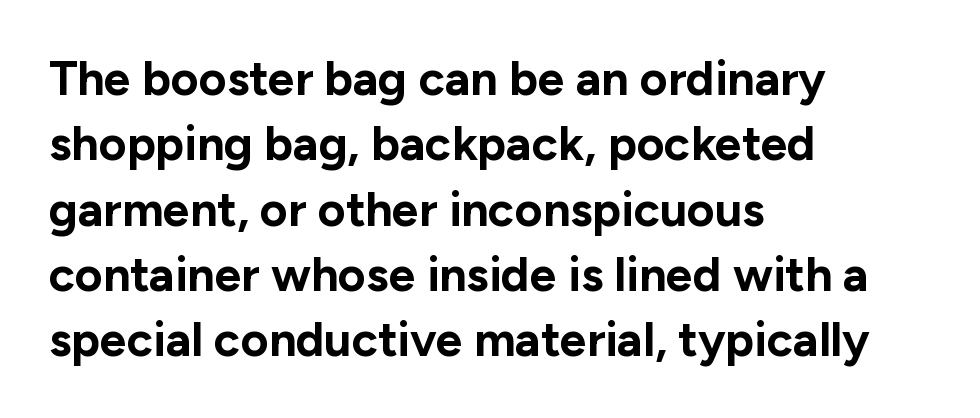
This sample has the flowing, uneven cadence of proportional lettering. Look at the stroke-to-counter ratio: heavy, a bold. A student would call this left alignment; a typographer would say flush left, rag right. Stroke terminals: plain, sans-serif. Compared with typical body copy, the letter spacing here is the same. The axis of the letterforms is exactly vertical.
